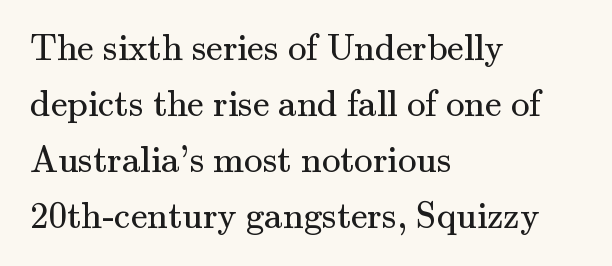
The image shows 37 px regular-weight serif type, upright; set left-aligned, normal line spacing (1.51x), normal letter spacing, not underlined; medium stroke contrast and a small x-height.
